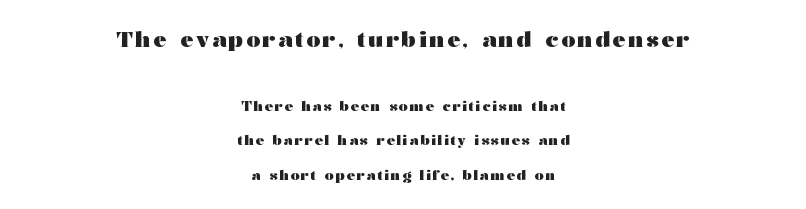
Just letters on the line, the space beneath them empty. Visually, the top section dominates because its glyphs are scaled up. Vertically, the passage feels expansive, rows floating well apart. This is the regular roman posture of the typeface. The sample has been set heavy, in full bold. The rendering positions every line midway between the sides.
